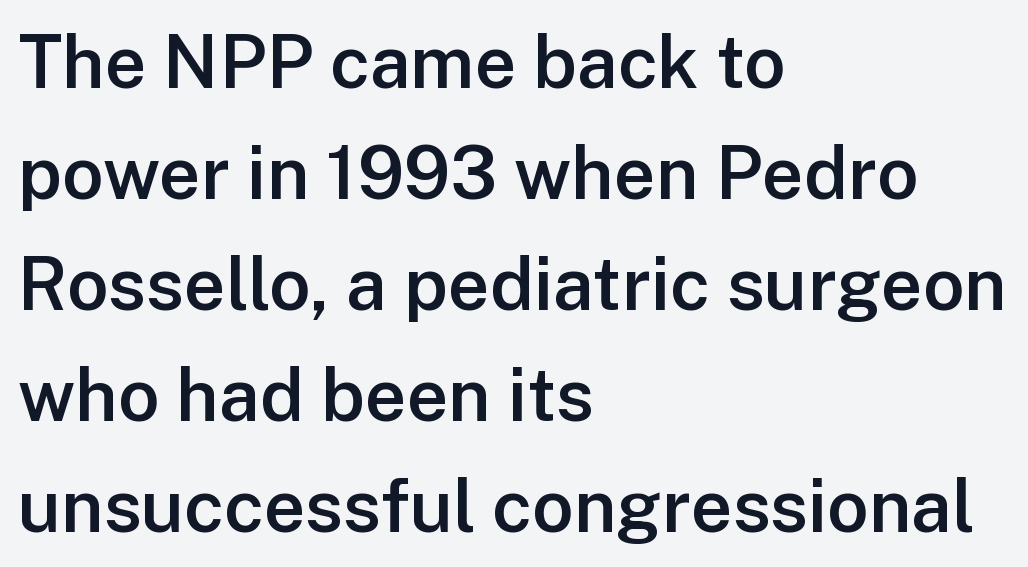
{"serif": "no", "italic": "no", "bold": "semi", "weight": "semibold", "width": "normal", "stroke_contrast": "low", "x_height": "medium", "monospaced": "no", "underline": "no", "align": "left", "line_spacing": "normal", "line_spacing_ratio": 1.52, "letter_spacing": "normal", "letter_spacing_em": 0.0, "glyph_px": 73}
